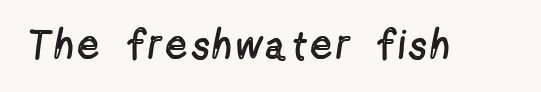
{"serif": "no", "bold": "no", "weight": "regular", "width": "condensed", "x_height": "medium", "monospaced": "no", "underline": "no", "glyph_px": 40}
